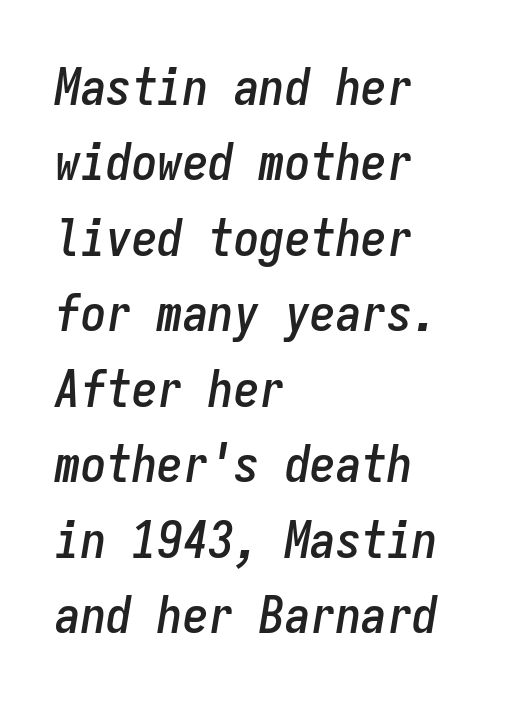
The image shows 51 px condensed type, italic (leaning right), monospaced; set left-aligned, normal line spacing (1.48x), normal letter spacing, not underlined; low stroke contrast and a medium x-height.
